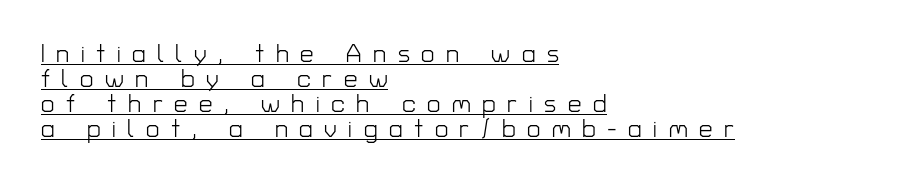
Observe the wide spacing: letters keep a clear distance from each other. Caption: multi-line text, flush left, ragged right. One glance says dense: line gaps are narrower than usual. Letters have the restrained weight of plain body copy at most. Is there any slant? The stems are plumb.
